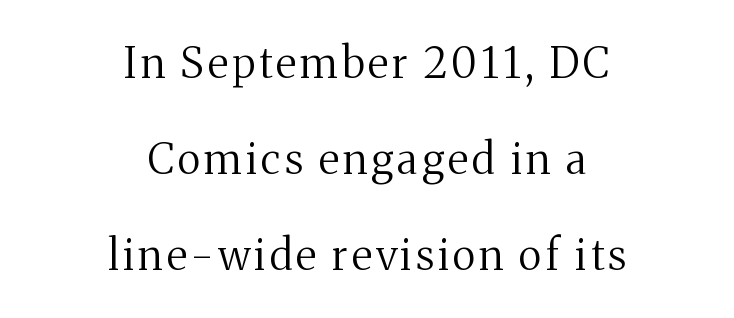
Q: Is the text bold? A: No.
Q: Is the text italic (slanted)? A: No, it is upright.
Q: Is the typeface a serif or a sans-serif typeface? A: Serif.
Q: Is the text underlined? A: No.
Q: How is the paragraph aligned? A: Centered.
Q: Is the spacing between lines tight, normal or loose? A: Loose.
Q: Width (condensed, normal, or wide)? A: Normal.
Q: Stroke contrast? A: Medium.
Q: x-height? A: Medium.
Q: Monospaced? A: No.
